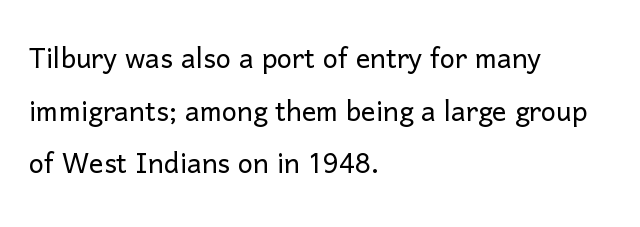
The image shows 36 px light sans-serif type, upright; set left-aligned, normal line spacing (1.46x), normal letter spacing, not underlined; low stroke contrast and a medium x-height.
